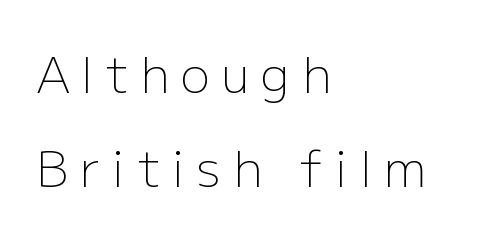
{"serif": "no", "italic": "no", "bold": "no", "weight": "light", "width": "normal", "stroke_contrast": "low", "x_height": "medium", "monospaced": "no", "underline": "no", "align": "left", "line_spacing": "loose", "line_spacing_ratio": 1.92, "letter_spacing": "wide", "letter_spacing_em": 0.24, "glyph_px": 49}
